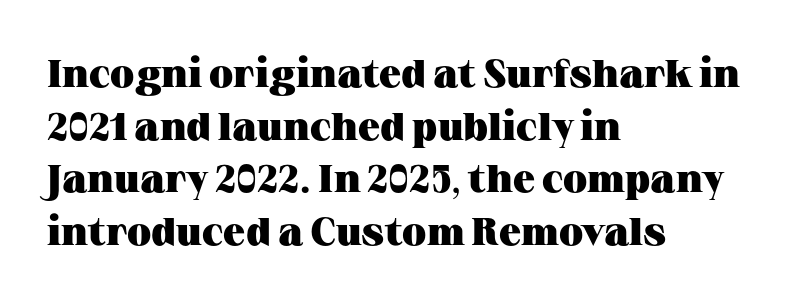
Q: Is the text bold? A: Yes.
Q: Is the text italic (slanted)? A: No, it is upright.
Q: Is the typeface a serif or a sans-serif typeface? A: Serif.
Q: Is the text underlined? A: No.
Q: How is the paragraph aligned? A: Left-aligned.
Q: Is the spacing between letters normal or unusually wide? A: Normal.
Q: Is the spacing between lines tight, normal or loose? A: Normal.
Q: Width (condensed, normal, or wide)? A: Wide.
Q: Stroke contrast? A: Medium.
Q: x-height? A: Medium.
Q: Monospaced? A: No.
